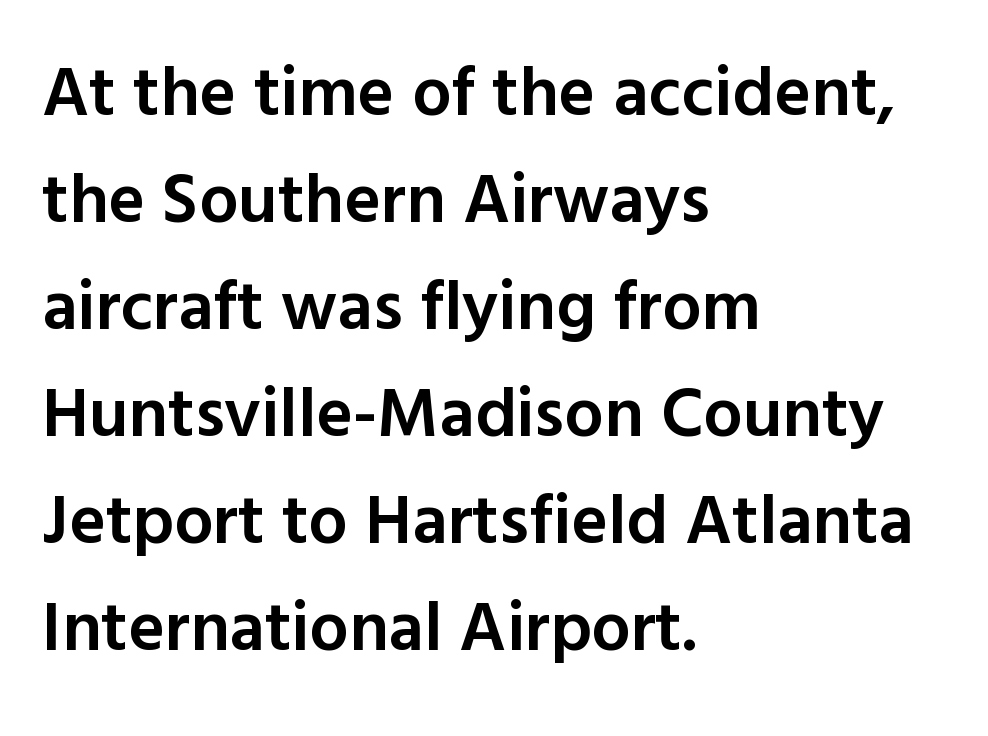
This sample has the flowing, uneven cadence of proportional lettering. The foot of each line stays bare and open. Style check: upright. The horizontal fit of the characters is conventional and even. Honestly, the row spacing looks completely unremarkable. Short and long lines alike share a common starting point at left.
